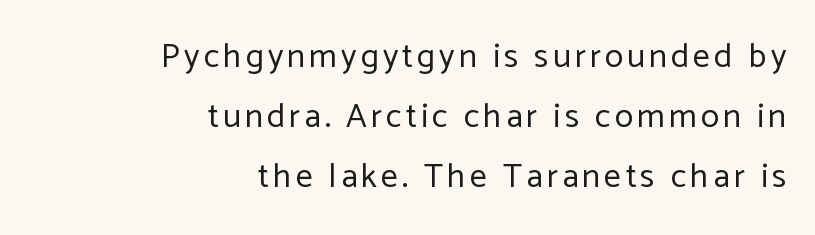
Compared with a flush-left layout, this one pins lines to the opposite, right side. Type style note: lacks serifs. Every stem runs plumb, perpendicular to the baseline. Do the characters align in a grid? No, the font is proportional. Is this a heavy cut? Hardly; it is regular or lighter. The words here are not underlined.
